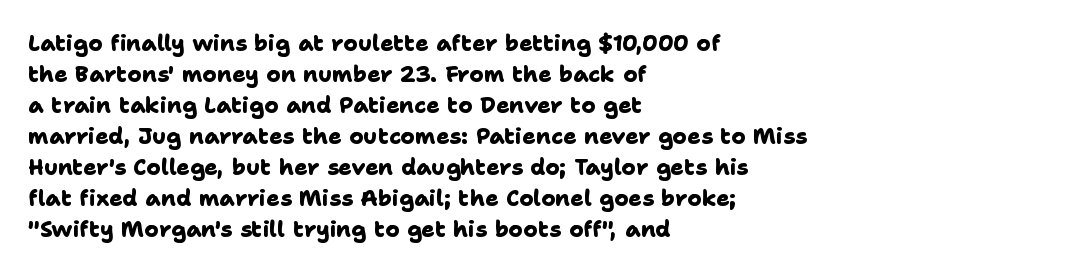
Is there much room between lines? A standard amount, neither cramped nor airy. You could call the tracking neutral — neither tight nor loose. Typesetter's note: full bold, strokes at maximum text heaviness. Glance below the letters and you will spot only blank space.
